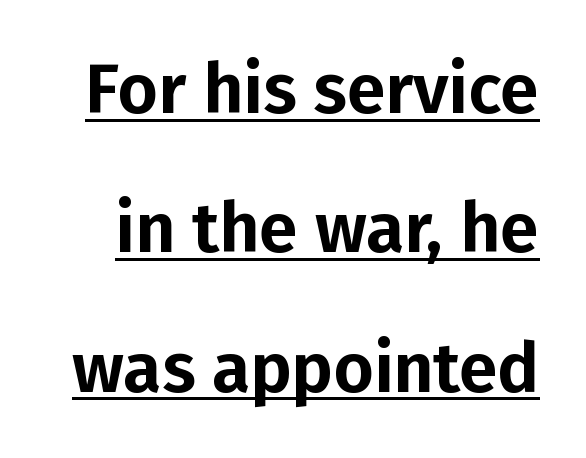
{"serif": "no", "italic": "no", "width": "normal", "stroke_contrast": "low", "x_height": "medium", "monospaced": "no", "underline": "yes", "line_spacing": "loose", "line_spacing_ratio": 1.99, "letter_spacing": "normal", "letter_spacing_em": 0.0, "glyph_px": 70}
